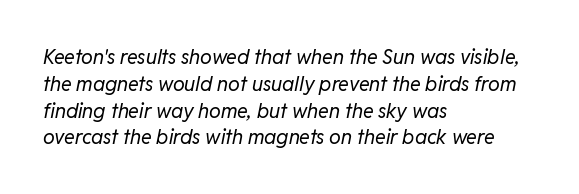
{"italic": "yes", "lean": "right", "slant_degrees": 11, "bold": "no", "underline": "no", "align": "left", "line_spacing": "normal", "line_spacing_ratio": 1.34, "letter_spacing": "normal", "letter_spacing_em": 0.0, "glyph_px": 20}
